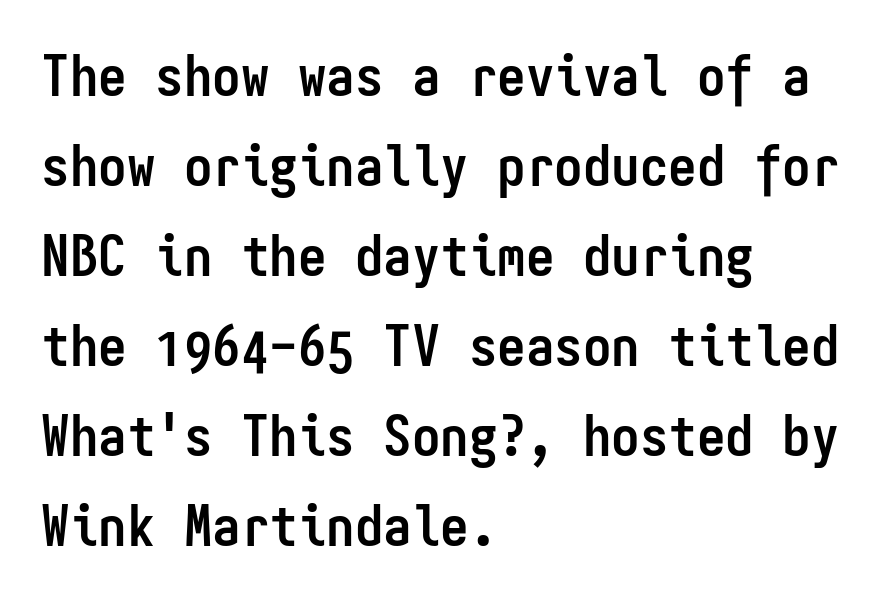
The image shows 57 px semibold, condensed sans-serif type, upright, monospaced; set left-aligned, normal line spacing (1.58x), normal letter spacing, not underlined; low stroke contrast and a medium x-height.
